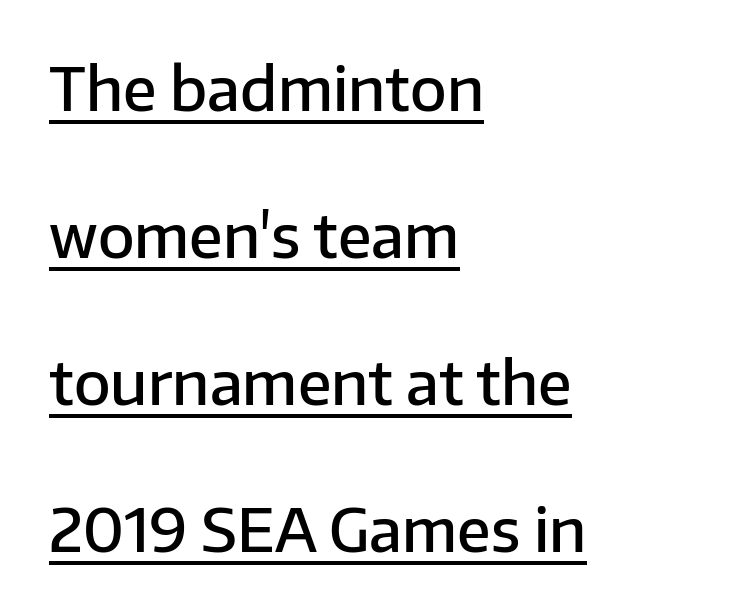
Q: Is the text bold? A: Semi-bold.
Q: Is the text italic (slanted)? A: No, it is upright.
Q: Is the typeface a serif or a sans-serif typeface? A: Sans-serif.
Q: Is the text underlined? A: Yes.
Q: How is the paragraph aligned? A: Left-aligned.
Q: Is the spacing between letters normal or unusually wide? A: Normal.
Q: Is the spacing between lines tight, normal or loose? A: Loose.
Q: Width (condensed, normal, or wide)? A: Normal.
Q: Stroke contrast? A: Low.
Q: x-height? A: Medium.
Q: Monospaced? A: No.
